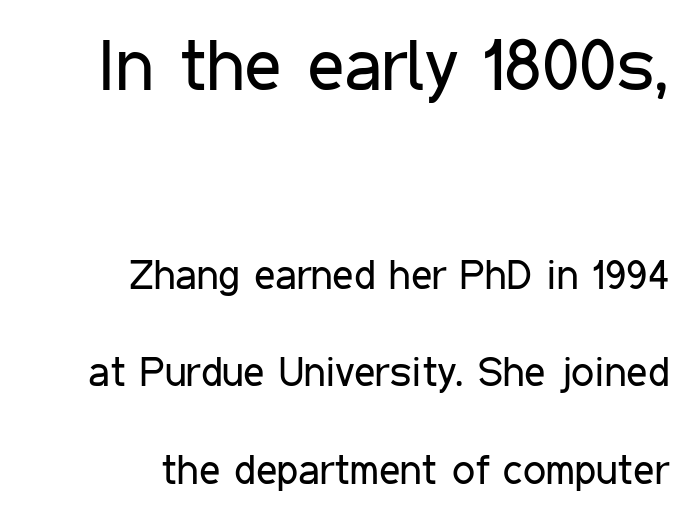
The image shows 72 px regular-weight, condensed sans-serif type, upright; set right-aligned, loose line spacing (2.37x), normal letter spacing, not underlined; the first (top) block is 1.76x larger; low stroke contrast and a medium x-height.
